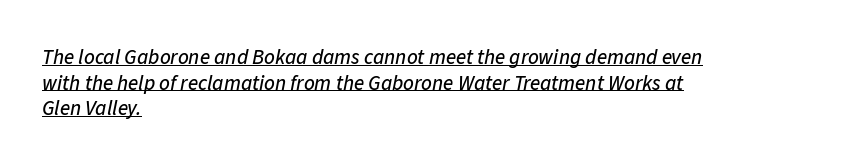
The image shows 21 px text type, italic (leaning right); set left-aligned, line spacing 1.22x, normal letter spacing, underlined.
